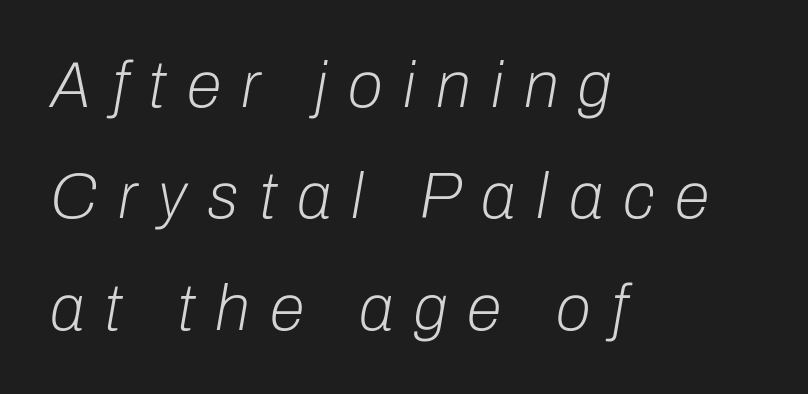
Lines of text with bare space underneath. The font's italic variant was chosen for this text. Varying glyph widths throughout — classic text-font behaviour. Compared with a typical body face, this is equally light or lighter still. The rag falls on the right side of this text block. Someone cranked the tracking dial way up on this one.
